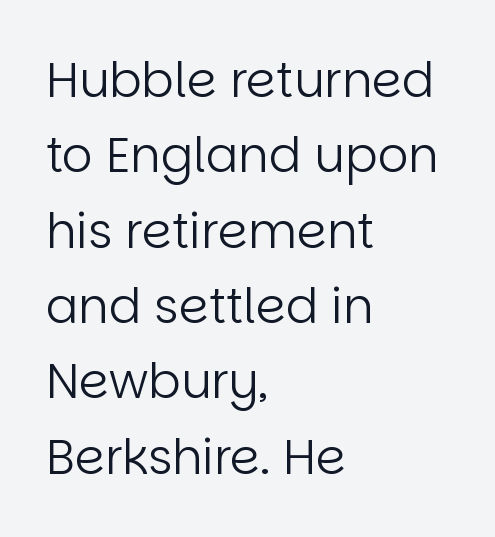
Q: Is the text bold? A: No.
Q: Is the text italic (slanted)? A: No, it is upright.
Q: Is the typeface a serif or a sans-serif typeface? A: Sans-serif.
Q: Is the text underlined? A: No.
Q: How is the paragraph aligned? A: Left-aligned.
Q: Is the spacing between letters normal or unusually wide? A: Normal.
Q: Is the spacing between lines tight, normal or loose? A: Normal.
Q: Width (condensed, normal, or wide)? A: Normal.
Q: Stroke contrast? A: Low.
Q: x-height? A: Large.
Q: Monospaced? A: No.
